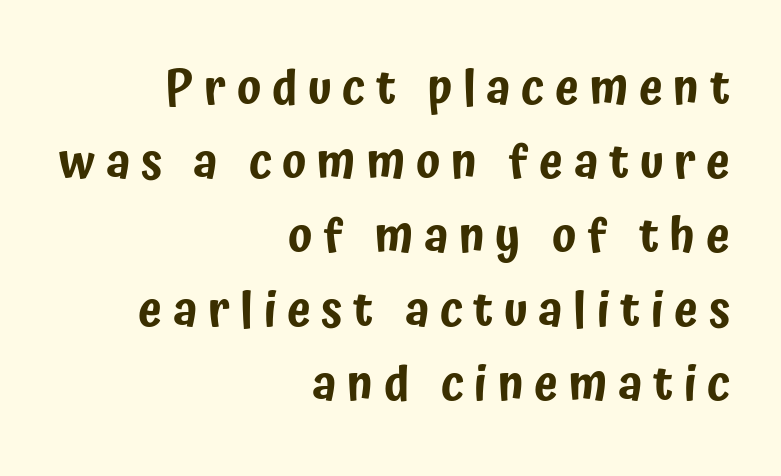
{"serif": "no", "italic": "no", "width": "condensed", "stroke_contrast": "low", "x_height": "medium", "monospaced": "no", "underline": "no", "align": "right", "line_spacing": "normal", "line_spacing_ratio": 1.54, "letter_spacing": "wide", "letter_spacing_em": 0.22, "glyph_px": 48}
